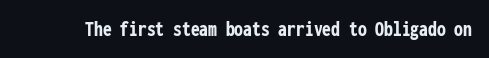
The image shows 22 px bold type, upright; set normal letter spacing, not underlined.
